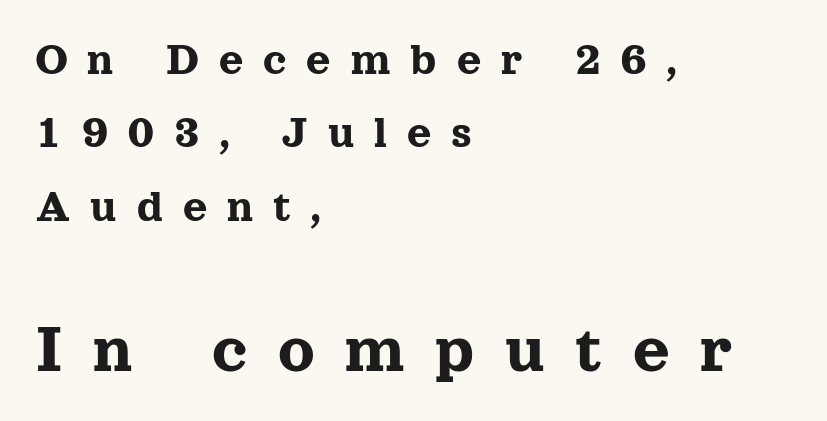
{"serif": "yes", "italic": "no", "width": "normal", "x_height": "medium", "monospaced": "no", "underline": "no", "align": "left", "line_spacing": "normal", "line_spacing_ratio": 1.56, "letter_spacing": "wide", "letter_spacing_em": 0.43, "larger_block": "second", "size_ratio": 1.51, "glyph_px": 71}
